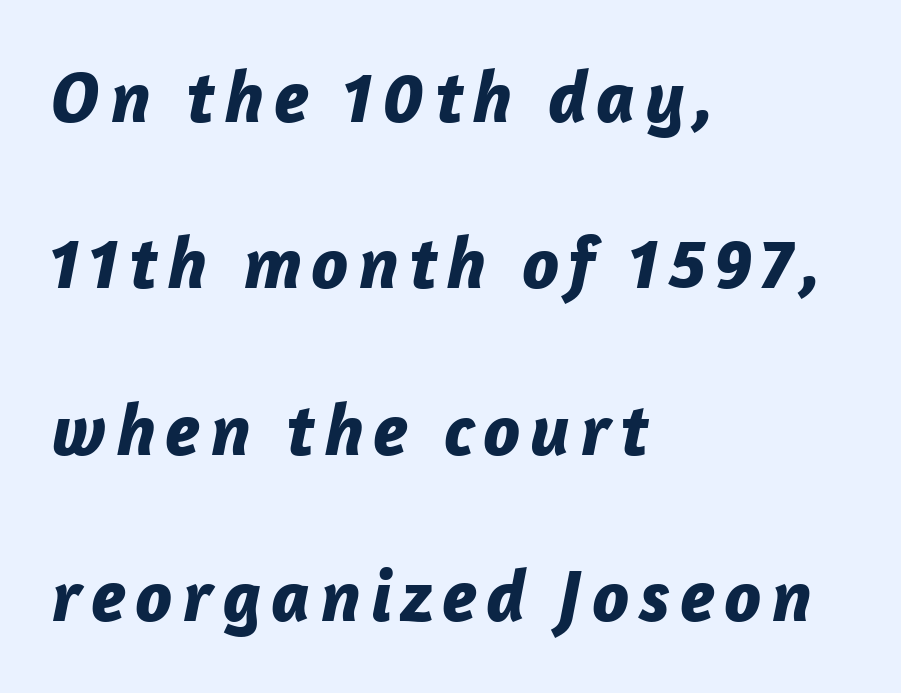
Is this a fixed-width face? No — the glyphs have proportional, varying widths. The glyphs have the mass of a bold cut. Visually the block forms a straight wall on the left and a jagged coastline on the right. This sample uses an oblique cut, with every glyph tilted off the vertical. Horizontal bands of white between lines are thick stripes.
